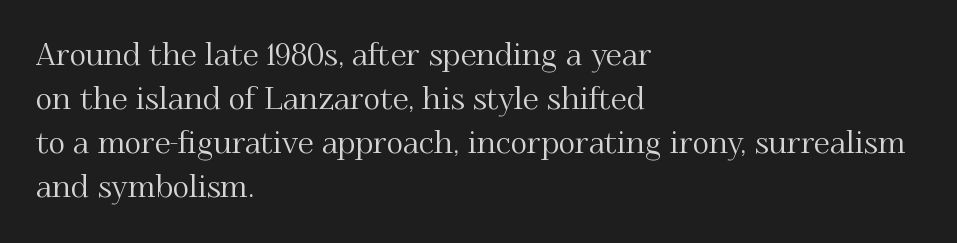
The image shows 32 px serif type, upright; set left-aligned, normal line spacing (1.38x), normal letter spacing, not underlined; medium stroke contrast and a small x-height.
